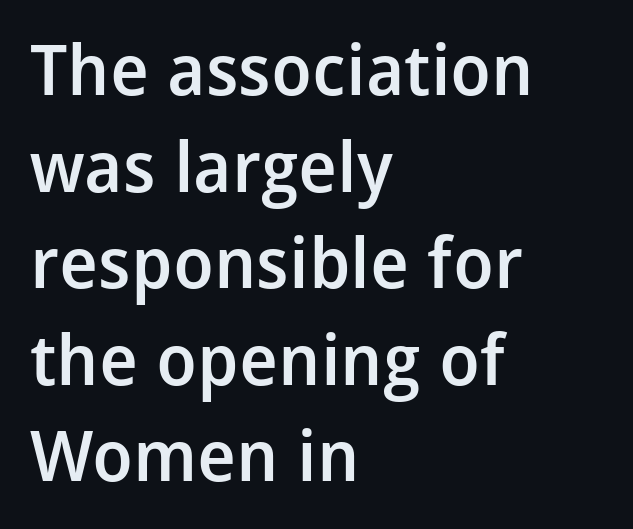
{"serif": "no", "italic": "no", "bold": "semi", "weight": "semibold", "width": "normal", "stroke_contrast": "low", "x_height": "medium", "monospaced": "no", "underline": "no", "align": "left", "line_spacing": "normal", "line_spacing_ratio": 1.38, "letter_spacing": "normal", "letter_spacing_em": 0.0, "glyph_px": 70}
